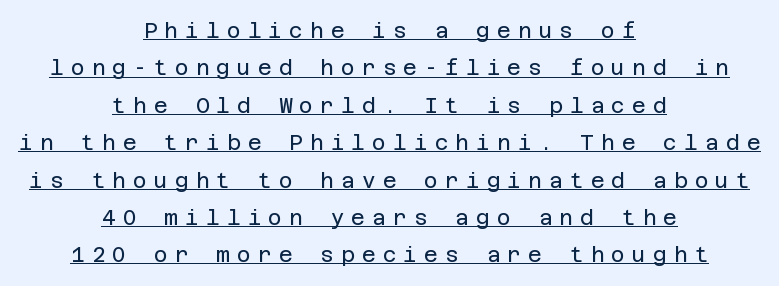
Q: Is the text bold? A: No.
Q: Is the text italic (slanted)? A: No, it is upright.
Q: Is the text underlined? A: Yes.
Q: How is the paragraph aligned? A: Centered.
Q: Is the spacing between letters normal or unusually wide? A: Unusually wide.
